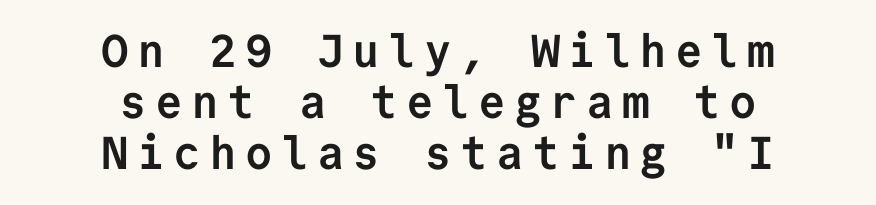
{"serif": "no", "italic": "no", "bold": "yes", "weight": "semibold", "width": "normal", "stroke_contrast": "low", "x_height": "medium", "monospaced": "yes", "underline": "no", "align": "center", "line_spacing": "tight", "line_spacing_ratio": 1.11, "glyph_px": 46}
